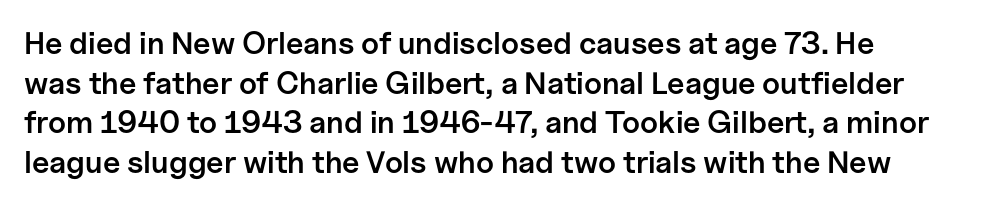
Q: Is the text bold? A: Semi-bold.
Q: Is the text italic (slanted)? A: No, it is upright.
Q: Is the typeface a serif or a sans-serif typeface? A: Sans-serif.
Q: Is the text underlined? A: No.
Q: Is the spacing between letters normal or unusually wide? A: Normal.
Q: Is the spacing between lines tight, normal or loose? A: Normal.
Q: Width (condensed, normal, or wide)? A: Normal.
Q: Stroke contrast? A: Low.
Q: x-height? A: Medium.
Q: Monospaced? A: No.
